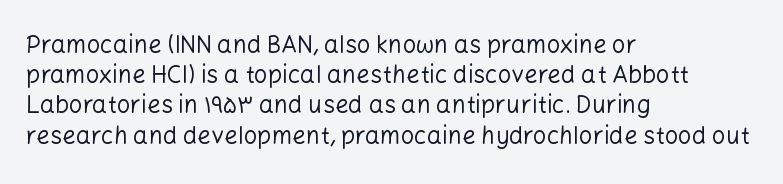
Q: Is the text bold? A: No.
Q: Is the text italic (slanted)? A: No, it is upright.
Q: Is the text underlined? A: No.
Q: How is the paragraph aligned? A: Left-aligned.
Q: Is the spacing between letters normal or unusually wide? A: Normal.
Q: Is the spacing between lines tight, normal or loose? A: Normal.
